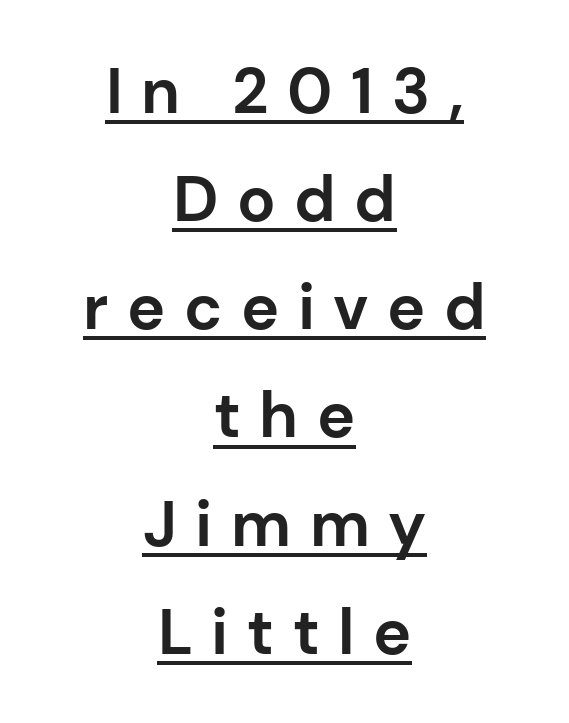
The image shows 64 px bold sans-serif type, upright; set centered, normal line spacing (1.69x), unusually wide letter spacing (+0.29 em), underlined; low stroke contrast and a medium x-height.
